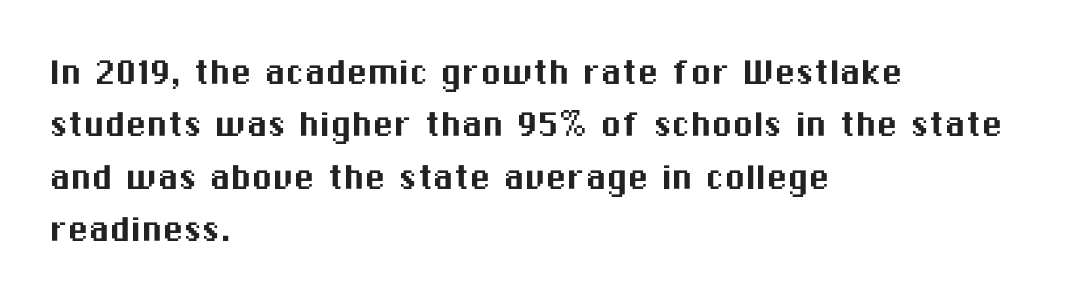
The zone under the glyphs is completely vacant. Is the letter spacing exaggerated? No — it looks like the ordinary default. Upright lettering throughout. Line spacing here is normal. Are there feet on the stems? There aren't — it's a sans.
